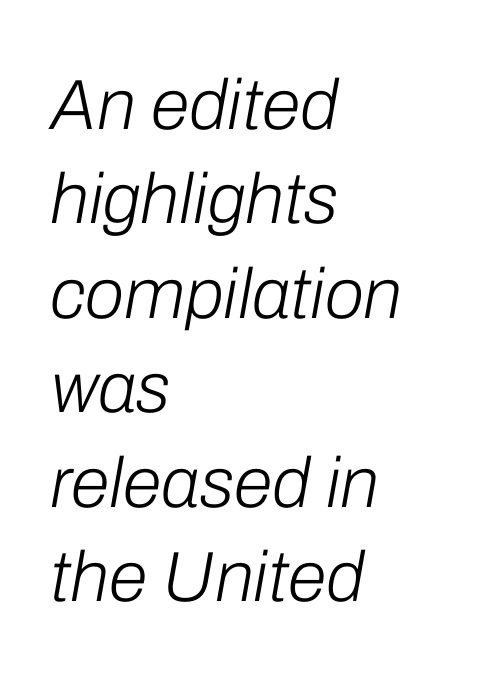
The image shows 71 px light type, italic (leaning right); set left-aligned, normal line spacing (1.33x), normal letter spacing, not underlined; low stroke contrast and a medium x-height.
